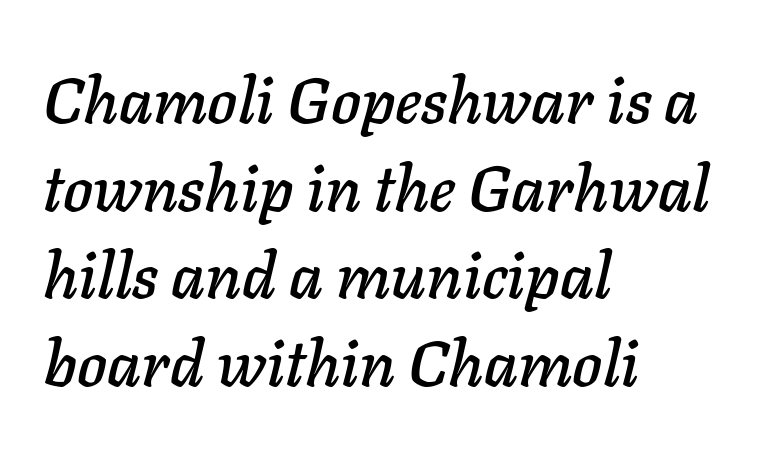
The image shows 64 px text type, italic (leaning right); set left-aligned, normal line spacing (1.37x), normal letter spacing, not underlined; low stroke contrast and a medium x-height.
